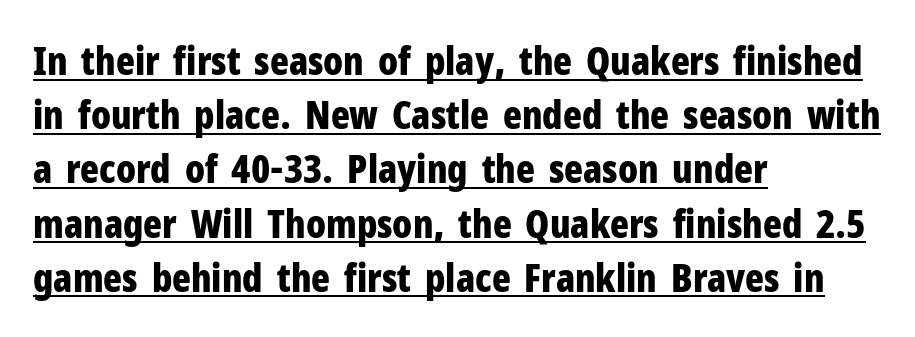
Q: Is the text bold? A: Yes.
Q: Is the text italic (slanted)? A: No, it is upright.
Q: Is the typeface a serif or a sans-serif typeface? A: Sans-serif.
Q: Is the text underlined? A: Yes.
Q: How is the paragraph aligned? A: Left-aligned.
Q: Is the spacing between letters normal or unusually wide? A: Normal.
Q: Is the spacing between lines tight, normal or loose? A: Normal.
Q: Width (condensed, normal, or wide)? A: Condensed.
Q: Stroke contrast? A: Low.
Q: x-height? A: Medium.
Q: Monospaced? A: No.
